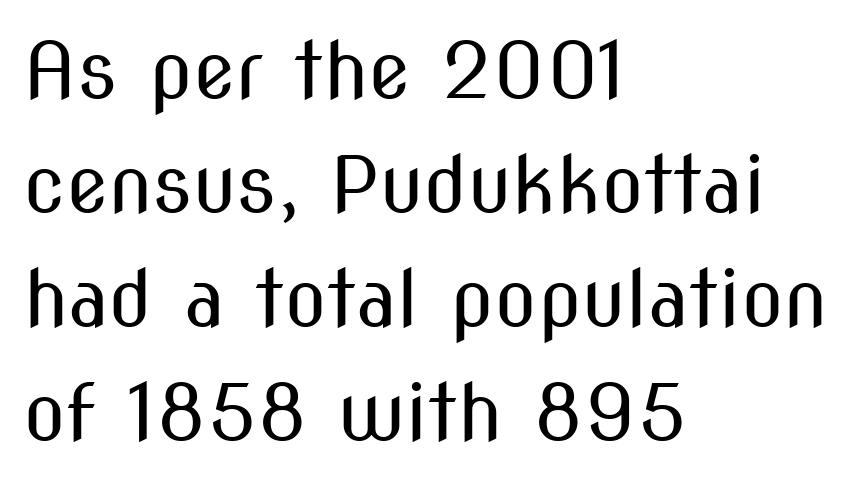
Q: Is the text bold? A: No.
Q: Is the text italic (slanted)? A: No, it is upright.
Q: Is the typeface a serif or a sans-serif typeface? A: Sans-serif.
Q: Is the text underlined? A: No.
Q: How is the paragraph aligned? A: Left-aligned.
Q: Is the spacing between letters normal or unusually wide? A: Normal.
Q: Is the spacing between lines tight, normal or loose? A: Normal.
Q: Width (condensed, normal, or wide)? A: Condensed.
Q: Stroke contrast? A: Medium.
Q: x-height? A: Medium.
Q: Monospaced? A: No.
